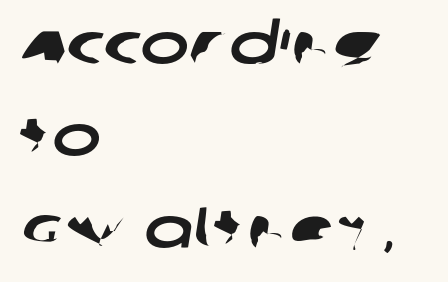
The image shows 58 px wide sans-serif type; set left-aligned, normal line spacing (1.59x), normal letter spacing, not underlined; low stroke contrast and a large x-height.
